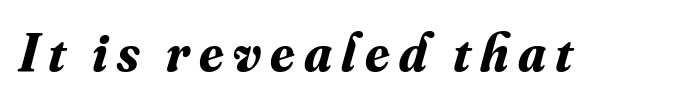
The image shows 54 px bold serif type, italic (leaning right); set not underlined; medium stroke contrast and a small x-height.
